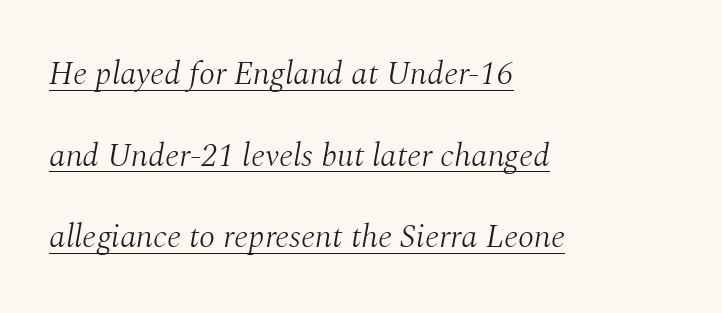
This reads as an unemphasized weight, regular at the heaviest. Style check: oblique. Whoever set this chose breathing room over compactness in the vertical rhythm. How are the letters spaced? Ordinarily, with no added tracking.
